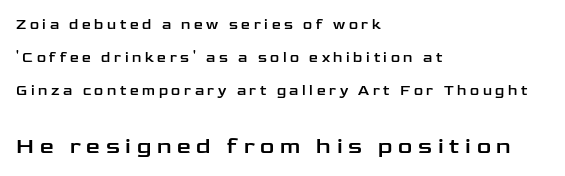
{"italic": "no", "underline": "no", "align": "left", "line_spacing": "loose", "line_spacing_ratio": 2.36, "letter_spacing": "wide", "letter_spacing_em": 0.26, "larger_block": "second", "size_ratio": 1.57, "glyph_px": 22}
